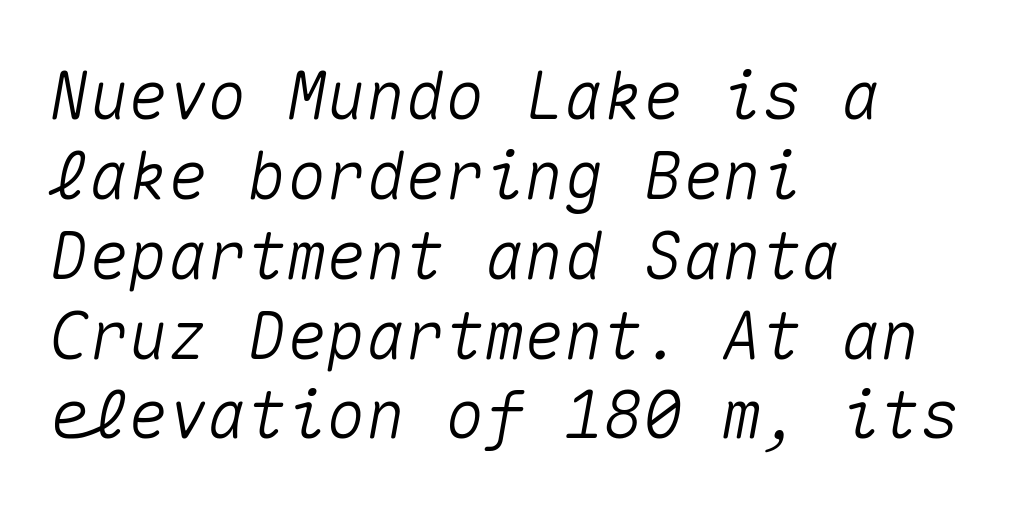
Default kerning and tracking; the words read as compact shapes. An italicized treatment has been applied to the whole sample. Think of a typewriter: that constant character pitch is what you see here. A clean baseline with only descenders dipping below it.
